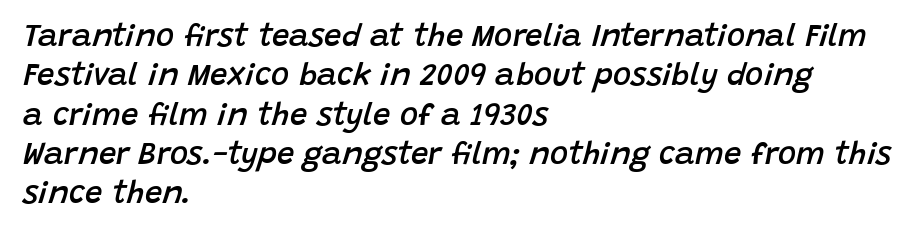
Note the varied advance widths — an 'i' is clearly narrower than an 'm'. The rag falls on the right side of this text block. Leading: standard. Default kerning and tracking; the words read as compact shapes. Descender tails drop into unmarked territory.
